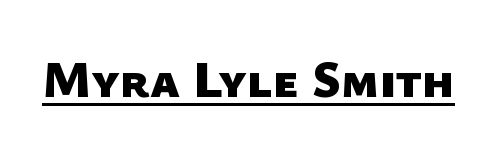
{"serif": "no", "bold": "yes", "weight": "heavy", "width": "normal", "stroke_contrast": "low", "x_height": "medium", "monospaced": "no", "underline": "yes", "letter_spacing": "normal", "letter_spacing_em": 0.0, "glyph_px": 52}
